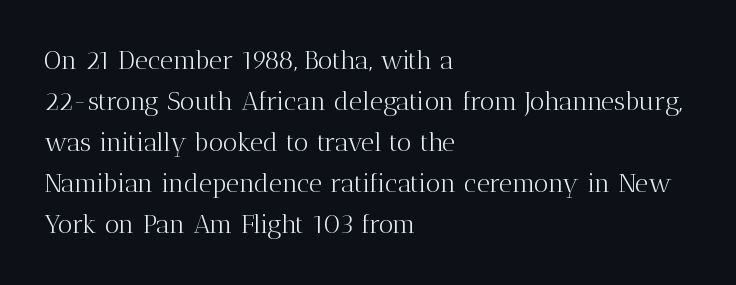
The words here are not underlined. Unbolded letterforms with no extra heft. Quick note: interline space is typical. These lines stack with their left ends in a neat column. Ordinary non-slanted type is in use. Here the glyphs are tracked normally, forming tight word shapes.
